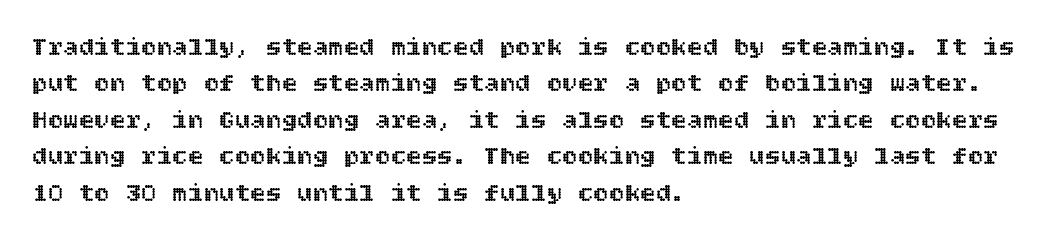
Each line starts at the same left margin while the right side varies. There is no visible air inserted between adjacent glyphs. Baseline-to-baseline distance is the conventional proportion of letter height. No italicization has been applied; the sample stays upright.
